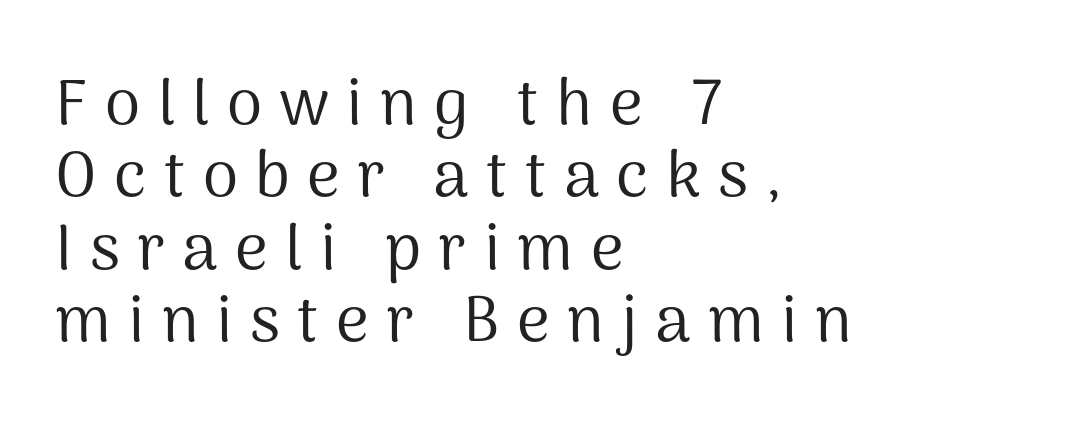
Honestly, the rows look squashed on top of each other. Short and long lines alike share a common starting point at left. The passage shown is not bold in any degree. The specimen reads as upright at a glance. Any mark beneath the type? The region is blank. The tracking reads as deliberately expanded to a designer's eye.
